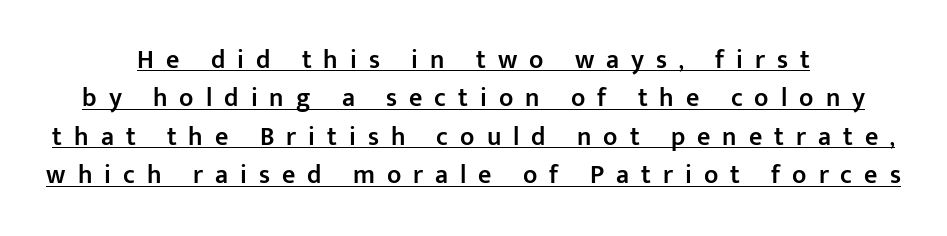
Rendered with straight, roman letterforms. Notice how descenders clear the ascenders below comfortably — that's standard leading. Letter spacing: wide. These words are printed semibold, heavier than regular yet not bold.
